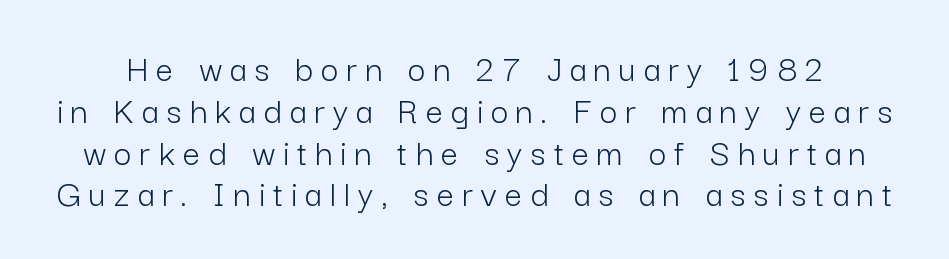
{"serif": "no", "italic": "no", "bold": "no", "weight": "light", "width": "normal", "stroke_contrast": "low", "x_height": "medium", "monospaced": "no", "underline": "no", "line_spacing": "tight", "line_spacing_ratio": 1.1, "letter_spacing": "wide", "letter_spacing_em": 0.22, "glyph_px": 38}
